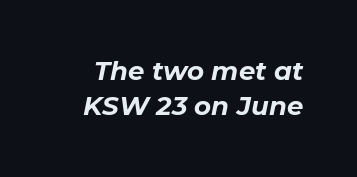
Q: Is the text bold? A: Yes.
Q: Is the text italic (slanted)? A: Yes, it leans right by about 11 degrees.
Q: Is the text underlined? A: No.
Q: Is the spacing between letters normal or unusually wide? A: Normal.
Q: Is the spacing between lines tight, normal or loose? A: Normal.
